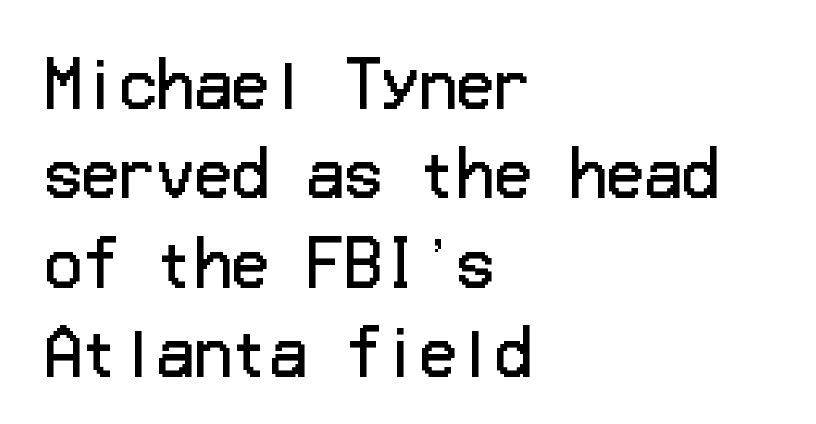
Q: Is the text bold? A: No.
Q: Is the text italic (slanted)? A: No, it is upright.
Q: Is the typeface a serif or a sans-serif typeface? A: Sans-serif.
Q: Is the text underlined? A: No.
Q: How is the paragraph aligned? A: Left-aligned.
Q: Is the spacing between letters normal or unusually wide? A: Normal.
Q: Is the spacing between lines tight, normal or loose? A: Normal.
Q: Width (condensed, normal, or wide)? A: Normal.
Q: Stroke contrast? A: Low.
Q: x-height? A: Medium.
